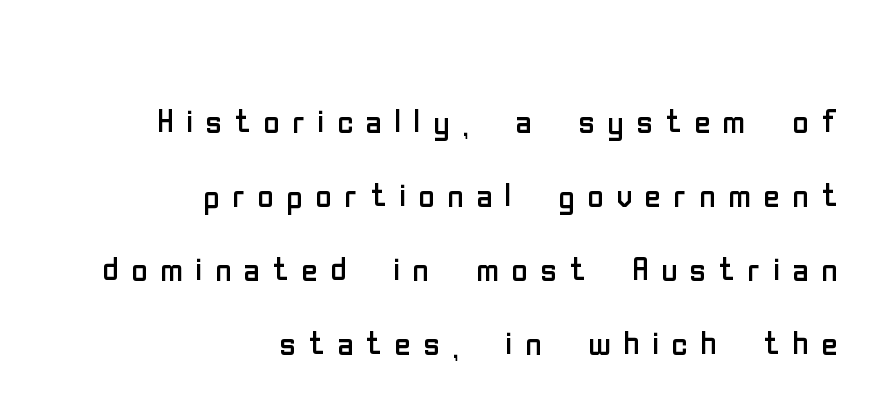
{"serif": "no", "italic": "no", "bold": "no", "weight": "regular", "width": "condensed", "stroke_contrast": "low", "x_height": "medium", "monospaced": "no", "underline": "no", "align": "right", "line_spacing": "normal", "line_spacing_ratio": 1.68, "letter_spacing": "wide", "letter_spacing_em": 0.29, "glyph_px": 44}
